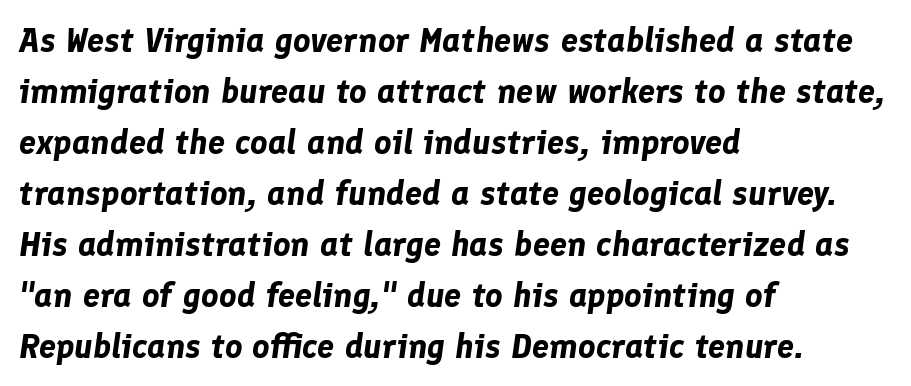
Italic? Definitely — the glyphs are oblique. A normal amount of white space separates one row of letters from the next. Line starts are locked; line ends wander. As a designer I'd log this as weight 700, bold. Do the characters align in a grid? No, the font is proportional.
